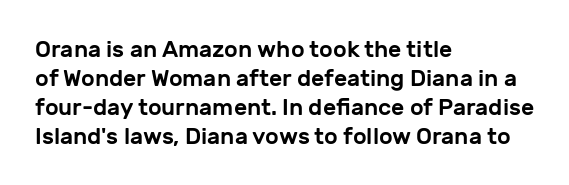
The image shows 23 px text type, upright; set left-aligned, normal line spacing (1.26x), normal letter spacing, not underlined.
